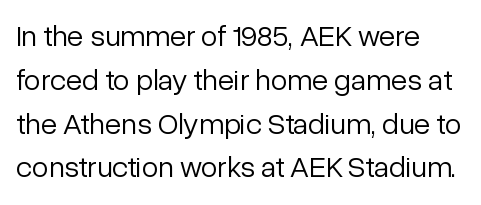
The image shows 30 px light sans-serif type, upright; set normal line spacing (1.46x), normal letter spacing, not underlined; low stroke contrast and a medium x-height.
